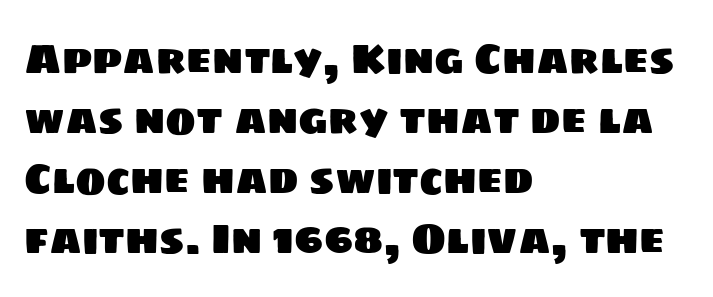
Type style note: lacks serifs. Clear beneath every line of the passage. Short and long lines alike share a common starting point at left. The passage shown is typed in a proportional face where columns would drift. Students, note that the glyphs here touch the page at normal intervals. Successive baselines arrive at the customary interval.
